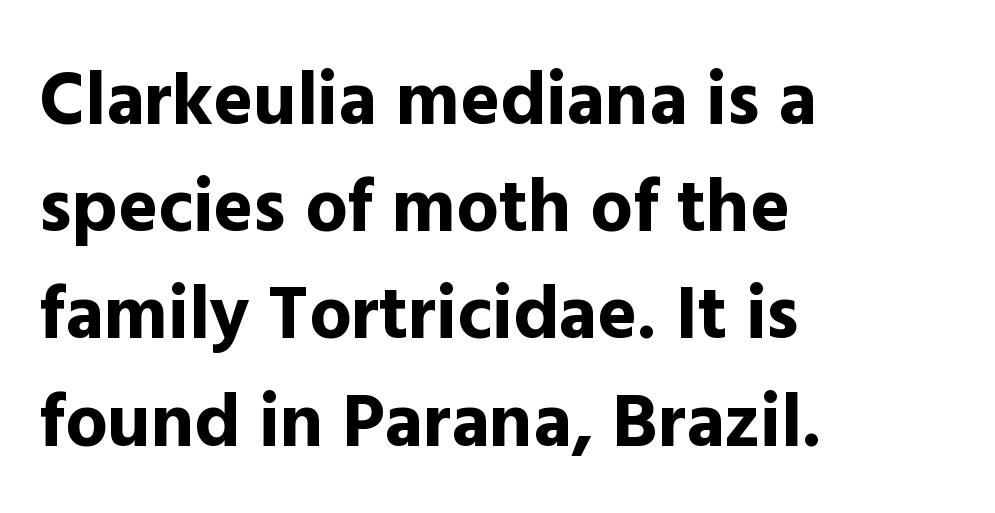
{"serif": "no", "italic": "no", "bold": "yes", "weight": "bold", "width": "normal", "x_height": "medium", "monospaced": "no", "underline": "no", "align": "left", "line_spacing": "normal", "line_spacing_ratio": 1.43, "letter_spacing": "normal", "letter_spacing_em": 0.0, "glyph_px": 75}
